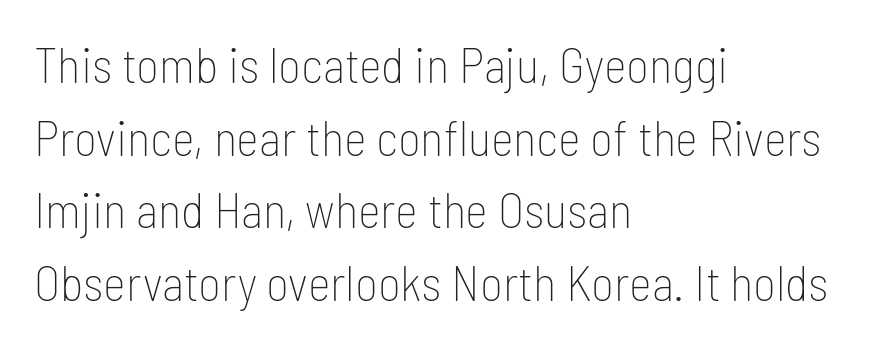
{"serif": "no", "italic": "no", "bold": "no", "weight": "thin", "width": "condensed", "stroke_contrast": "low", "x_height": "medium", "monospaced": "no", "underline": "no", "align": "left", "line_spacing": "normal", "line_spacing_ratio": 1.48, "letter_spacing": "normal", "letter_spacing_em": 0.0, "glyph_px": 49}
